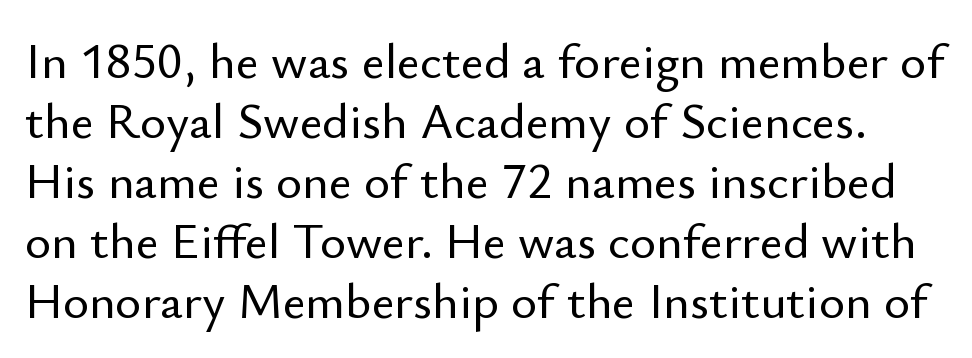
This sample uses plain, unmodified letter spacing. The text was rendered using a sans face with plain stroke endings. Proportional: the letters do not fall into vertical columns. Nope, not italic — everything's standing straight. Glance below the letters and you will spot only blank space.
